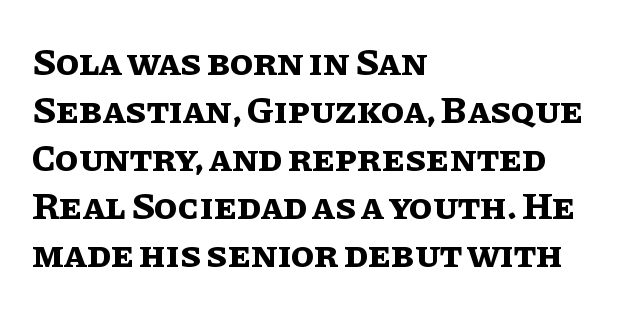
These lines carry a lot of weight — the face is fully bold. Is this a fixed-width face? No — the glyphs have proportional, varying widths. Default kerning and tracking; the words read as compact shapes. Alignment: flush left. If you drew a line through each stem, it would be perfectly vertical. This block has exactly the height ordinary leading produces.
